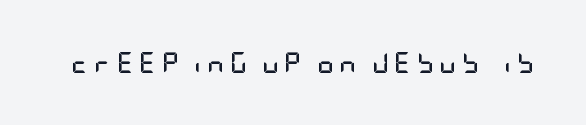
The image shows 21 px bold type, upright; set unusually wide letter spacing (+0.26 em), not underlined.
